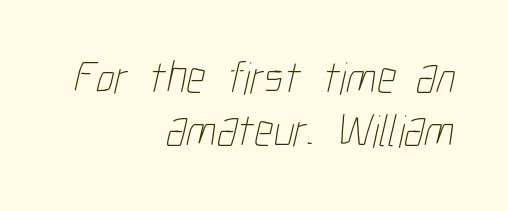
The image shows 46 px thin, condensed type; set right-aligned, line spacing 1.16x, normal letter spacing, not underlined; low stroke contrast and a medium x-height.
